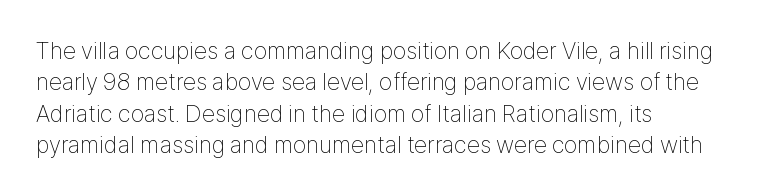
Q: Is the text bold? A: No.
Q: Is the text italic (slanted)? A: No, it is upright.
Q: Is the text underlined? A: No.
Q: How is the paragraph aligned? A: Left-aligned.
Q: Is the spacing between letters normal or unusually wide? A: Normal.
Q: Is the spacing between lines tight, normal or loose? A: Normal.
